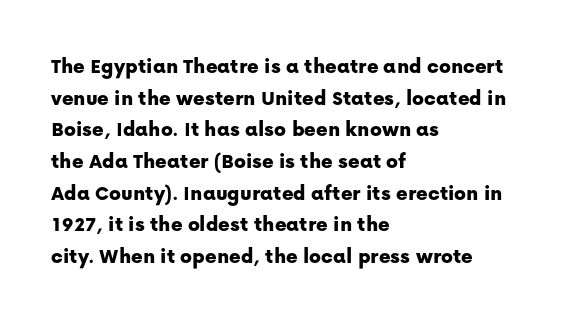
Ordinary non-slanted type is in use. Letter spacing: default. This sample is left-justified, so line endings fall wherever the words run out. Underline: absent. Successive baselines arrive at the customary interval.
